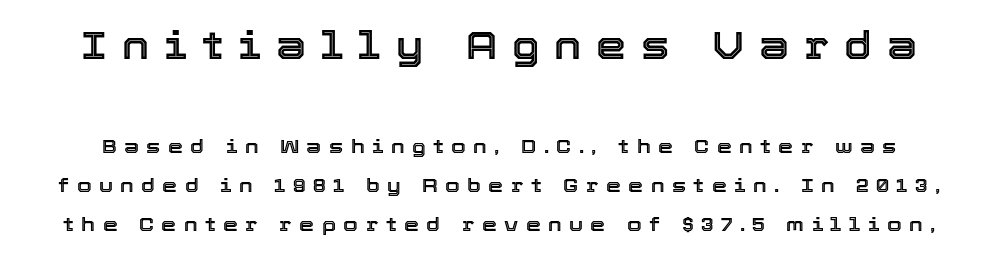
{"italic": "no", "width": "normal", "x_height": "medium", "monospaced": "no", "underline": "no", "line_spacing": "loose", "line_spacing_ratio": 2.05, "letter_spacing": "wide", "letter_spacing_em": 0.39, "larger_block": "first", "size_ratio": 2.0, "glyph_px": 38}
